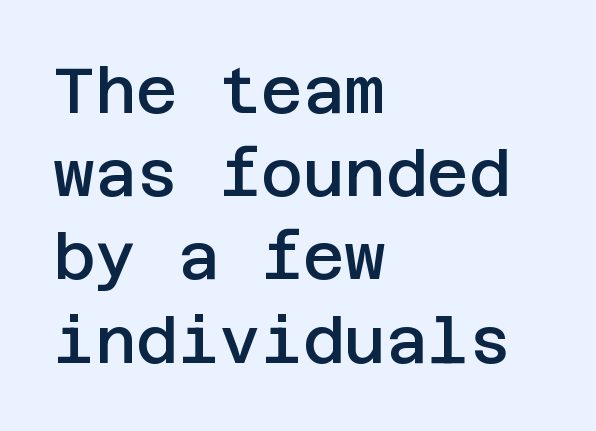
{"serif": "no", "italic": "no", "bold": "semi", "weight": "semibold", "width": "normal", "stroke_contrast": "low", "x_height": "large", "underline": "no", "align": "left", "line_spacing": "normal", "line_spacing_ratio": 1.3, "letter_spacing": "normal", "letter_spacing_em": 0.0, "glyph_px": 64}
